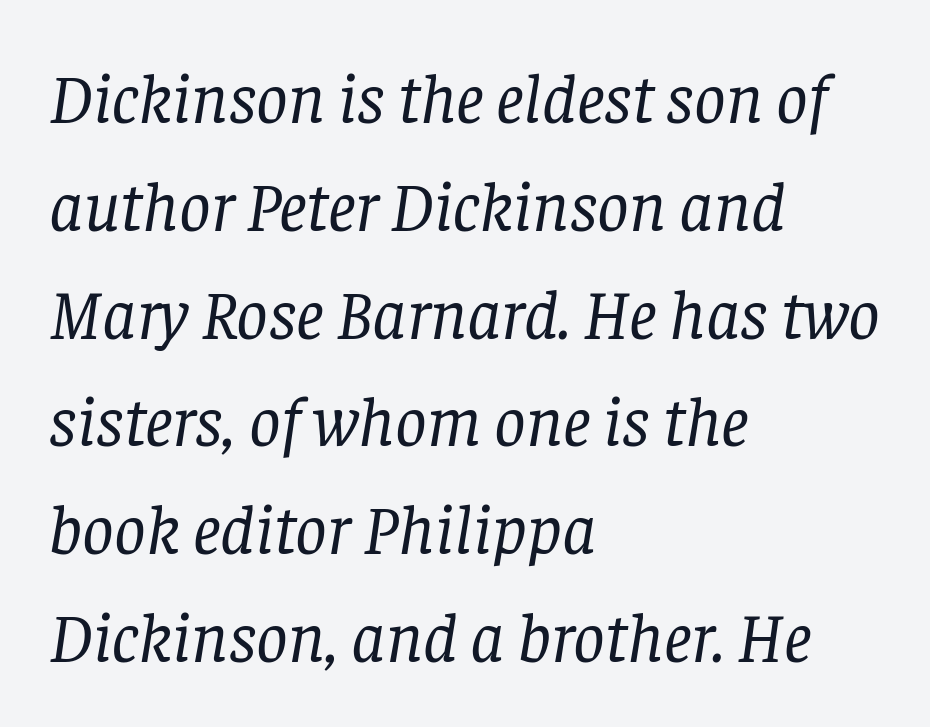
Q: Is the text bold? A: No.
Q: Is the text italic (slanted)? A: Yes, it leans right by about 8 degrees.
Q: Is the typeface a serif or a sans-serif typeface? A: Serif.
Q: Is the text underlined? A: No.
Q: How is the paragraph aligned? A: Left-aligned.
Q: Is the spacing between letters normal or unusually wide? A: Normal.
Q: Is the spacing between lines tight, normal or loose? A: Normal.
Q: Width (condensed, normal, or wide)? A: Normal.
Q: Stroke contrast? A: Low.
Q: x-height? A: Large.
Q: Monospaced? A: No.
